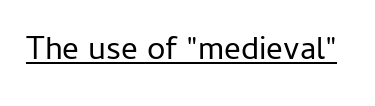
Unlike a traditional serif, this face leaves its strokes unadorned. Letters have the restrained weight of plain body copy at most. Students, note that the glyphs here touch the page at normal intervals. This is the regular roman posture of the typeface.
